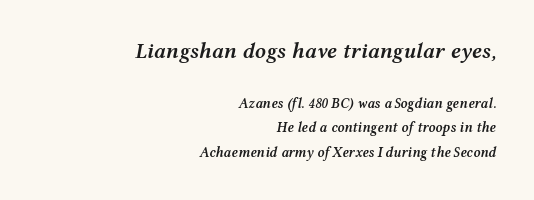
The image shows 22 px text type, italic (leaning right); set right-aligned, line spacing 1.77x, normal letter spacing, not underlined; the first (top) block is 1.57x larger.
